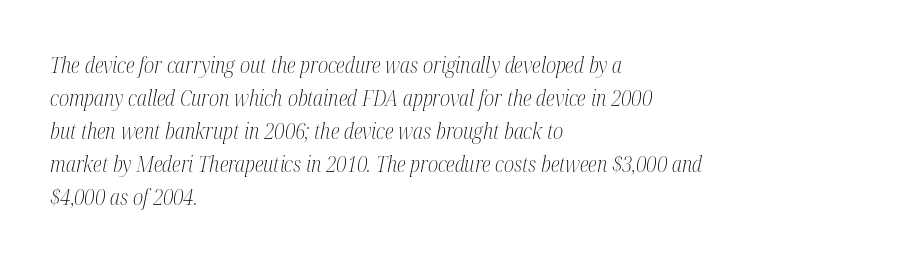
Bold? No — there's no thickening of the strokes. Quick note: interline space is typical. Typeset ragged right — the left edge is the straight one. Slanted lettering throughout. The zone under the glyphs is completely vacant.
